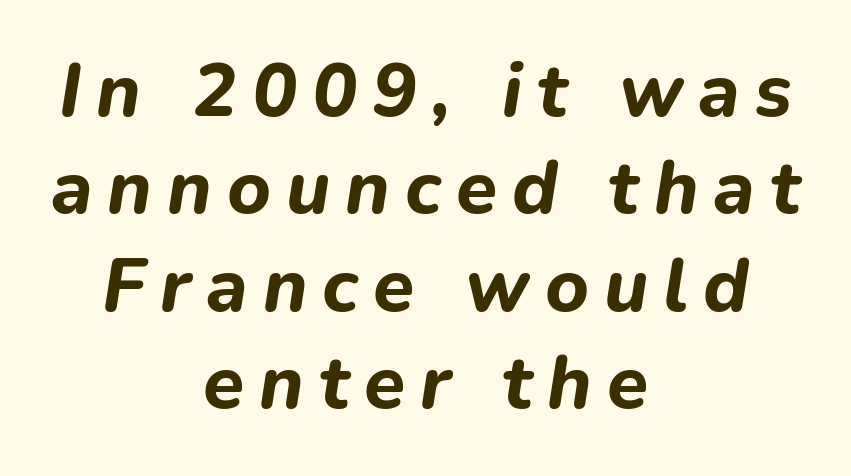
Q: Is the text bold? A: Yes.
Q: Is the text italic (slanted)? A: Yes, it leans right by about 9 degrees.
Q: Is the text underlined? A: No.
Q: How is the paragraph aligned? A: Centered.
Q: Is the spacing between letters normal or unusually wide? A: Unusually wide.
Q: Is the spacing between lines tight, normal or loose? A: Normal.
Q: Width (condensed, normal, or wide)? A: Normal.
Q: Stroke contrast? A: Low.
Q: x-height? A: Medium.
Q: Monospaced? A: No.
